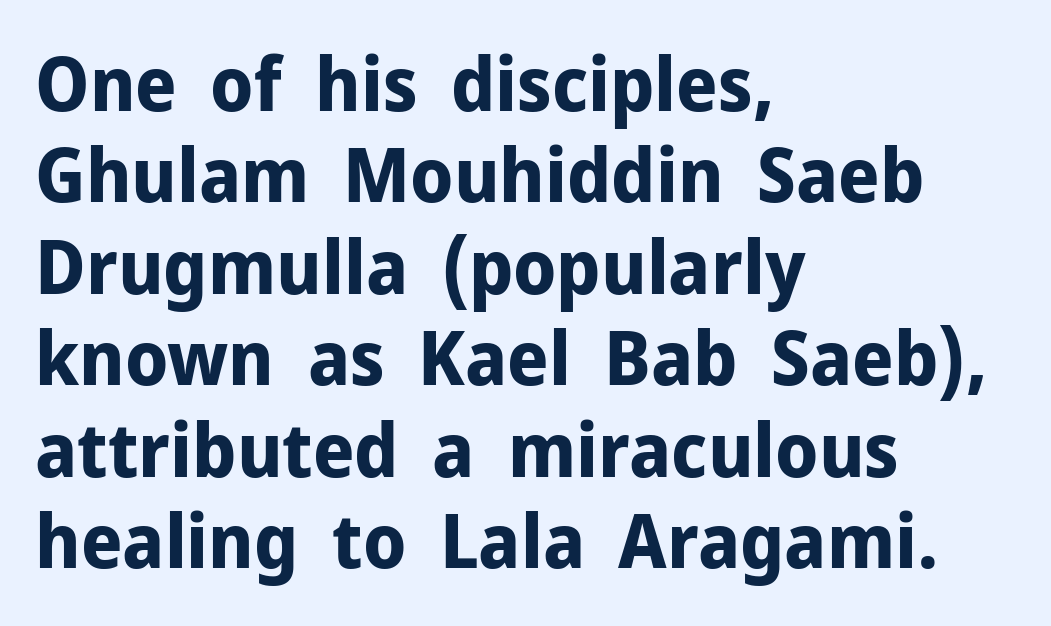
{"serif": "no", "italic": "no", "bold": "yes", "weight": "bold", "width": "normal", "stroke_contrast": "low", "x_height": "medium", "monospaced": "no", "underline": "no", "align": "left", "line_spacing_ratio": 1.22, "letter_spacing": "normal", "letter_spacing_em": 0.0, "glyph_px": 75}
